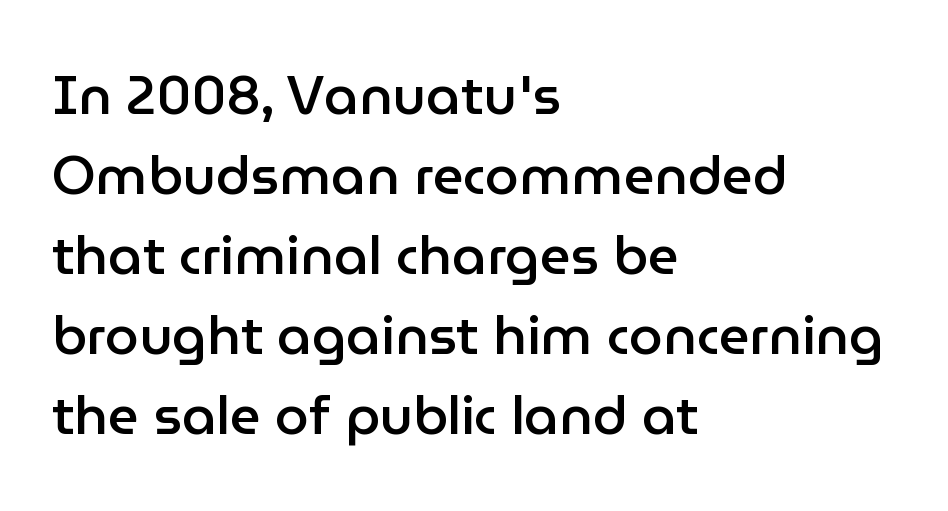
Compared with typical body copy, the letter spacing here is the same. These lines are rendered in a variable-pitch font. Each glyph is drawn with semibold strokes, heavier than normal yet not fully bold. Baseline-to-baseline distance is the conventional proportion of letter height.
